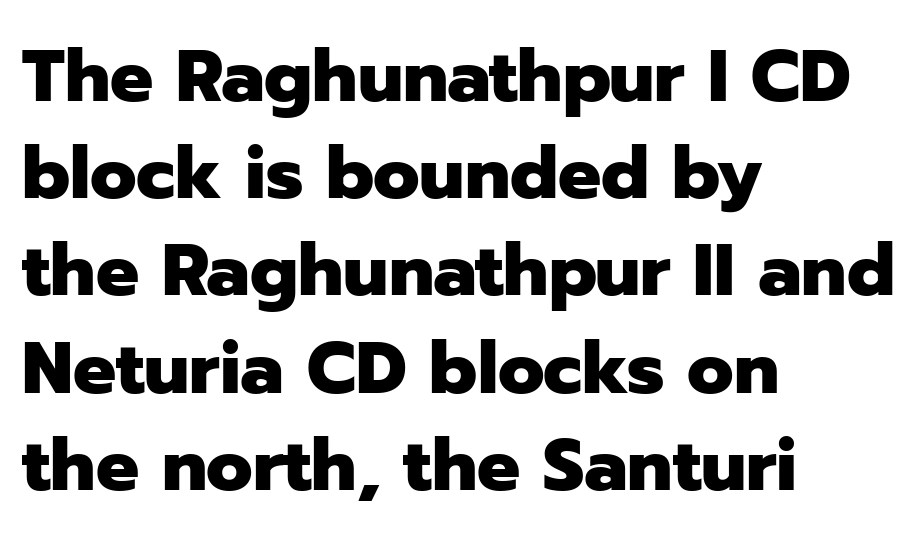
{"serif": "no", "italic": "no", "bold": "yes", "weight": "heavy", "width": "normal", "stroke_contrast": "low", "x_height": "medium", "monospaced": "no", "underline": "no", "align": "left", "line_spacing": "normal", "line_spacing_ratio": 1.35, "letter_spacing": "normal", "letter_spacing_em": 0.0, "glyph_px": 72}
